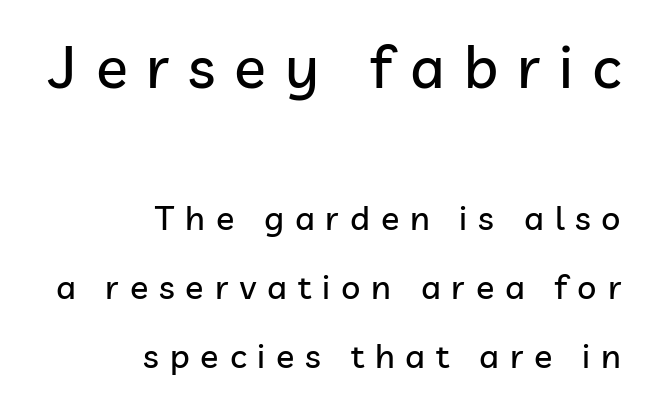
Q: Is the text italic (slanted)? A: No, it is upright.
Q: Is the typeface a serif or a sans-serif typeface? A: Sans-serif.
Q: Is the text underlined? A: No.
Q: How is the paragraph aligned? A: Right-aligned.
Q: Is the spacing between letters normal or unusually wide? A: Unusually wide.
Q: Is the spacing between lines tight, normal or loose? A: Loose.
Q: Which block of text is set in a larger size, the first (top) or the second (bottom)? A: The first (top) one.
Q: Width (condensed, normal, or wide)? A: Normal.
Q: Stroke contrast? A: Low.
Q: x-height? A: Medium.
Q: Monospaced? A: No.
